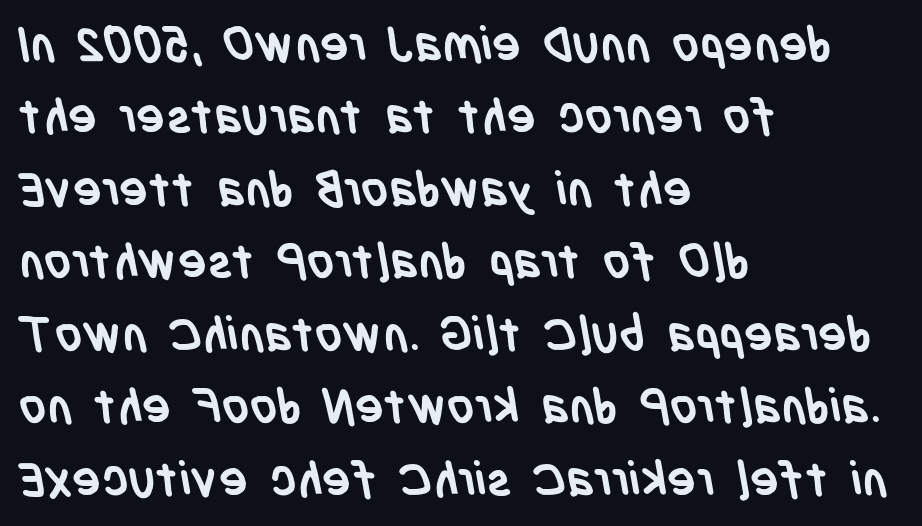
Q: Is the text bold? A: Yes.
Q: Is the typeface a serif or a sans-serif typeface? A: Sans-serif.
Q: Is the text underlined? A: No.
Q: How is the paragraph aligned? A: Left-aligned.
Q: Is the spacing between letters normal or unusually wide? A: Normal.
Q: Is the spacing between lines tight, normal or loose? A: Normal.
Q: Width (condensed, normal, or wide)? A: Condensed.
Q: Stroke contrast? A: Low.
Q: x-height? A: Large.
Q: Monospaced? A: No.
